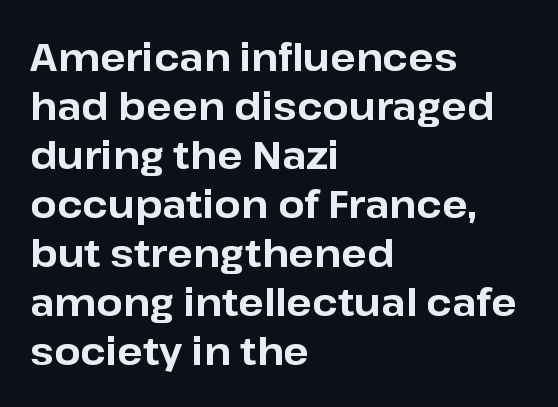
{"serif": "no", "italic": "no", "bold": "yes", "weight": "bold", "width": "normal", "stroke_contrast": "low", "x_height": "medium", "monospaced": "no", "underline": "no", "align": "left", "line_spacing": "normal", "line_spacing_ratio": 1.29, "letter_spacing": "normal", "letter_spacing_em": 0.0, "glyph_px": 38}
